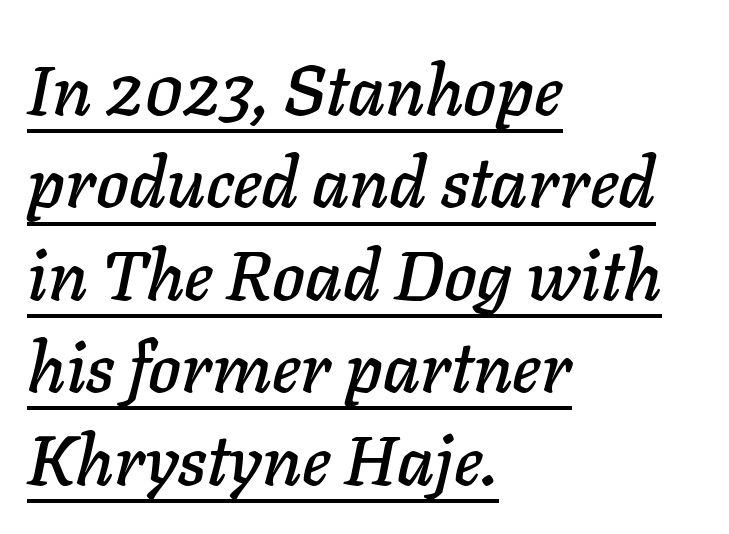
The image shows 70 px text type, italic (leaning right); set left-aligned, normal line spacing (1.32x), normal letter spacing, underlined; low stroke contrast and a medium x-height.
